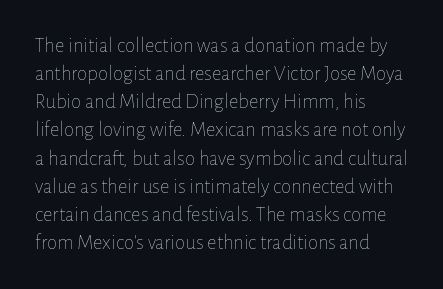
Q: Is the text bold? A: No.
Q: Is the text italic (slanted)? A: No, it is upright.
Q: Is the text underlined? A: No.
Q: How is the paragraph aligned? A: Left-aligned.
Q: Is the spacing between letters normal or unusually wide? A: Normal.
Q: Is the spacing between lines tight, normal or loose? A: Normal.
